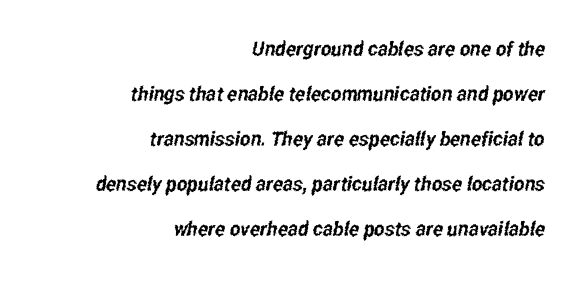
The image shows 20 px text type; set right-aligned, loose line spacing (2.25x), normal letter spacing, not underlined.
